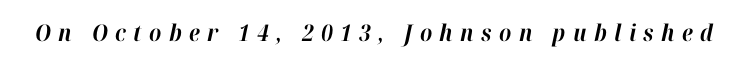
The gap between lines stays unmarked. Students, note that the glyphs here are deliberately spaced far apart. These lines were composed using italics. The letters are bold, with thick, heavy strokes.
